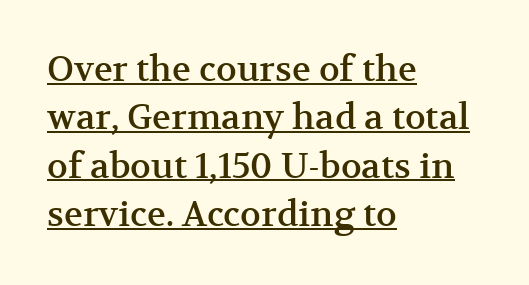
Underlined type. A typesetter would call this proportional, since set widths differ per character. A typesetter would label this face a serif. The rendering uses a moderate line-height, typical for paragraphs. Italic? Not at all — the glyphs are vertical. The horizontal fit of the characters is conventional and even.
